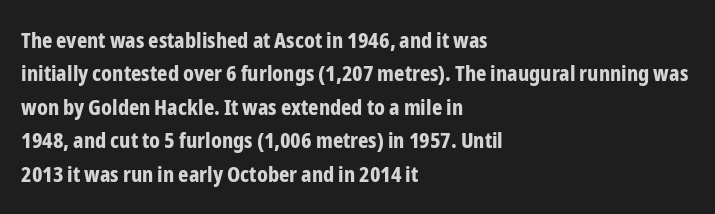
The strip under each line holds only bare page. Between one letter and the next there's only the usual sliver of space. Is there any slant? The stems are plumb. Plenty of ink on the page — the face is bold. Leading matches the norm, producing a regular column.
